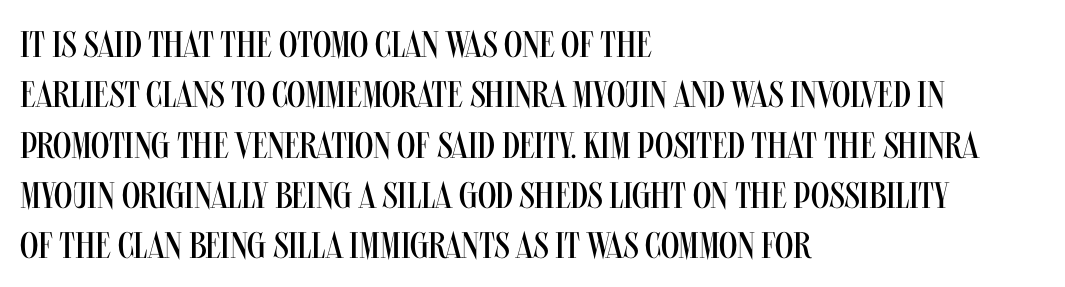
The image shows 37 px regular-weight, condensed sans-serif type, upright; set left-aligned, normal line spacing (1.36x), normal letter spacing, not underlined; medium stroke contrast and a large x-height.
